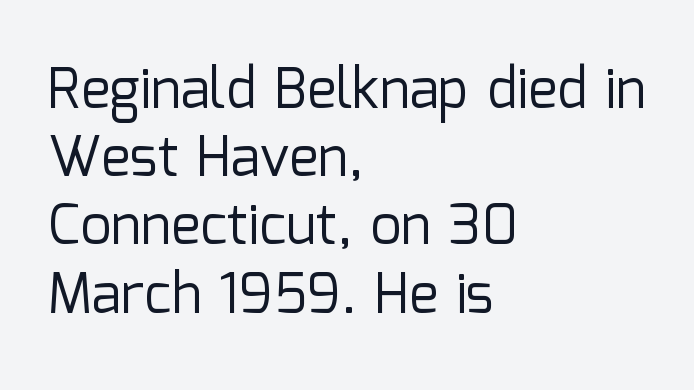
Q: Is the text bold? A: No.
Q: Is the text italic (slanted)? A: No, it is upright.
Q: Is the typeface a serif or a sans-serif typeface? A: Sans-serif.
Q: Is the text underlined? A: No.
Q: How is the paragraph aligned? A: Left-aligned.
Q: Is the spacing between letters normal or unusually wide? A: Normal.
Q: Width (condensed, normal, or wide)? A: Normal.
Q: Stroke contrast? A: Low.
Q: x-height? A: Medium.
Q: Monospaced? A: No.
